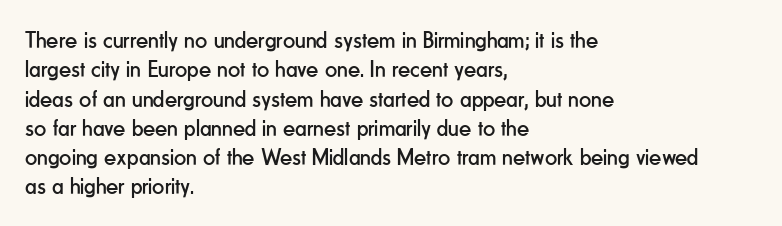
The image shows 24 px text type, upright; set left-aligned, line spacing 1.22x, normal letter spacing, not underlined.
